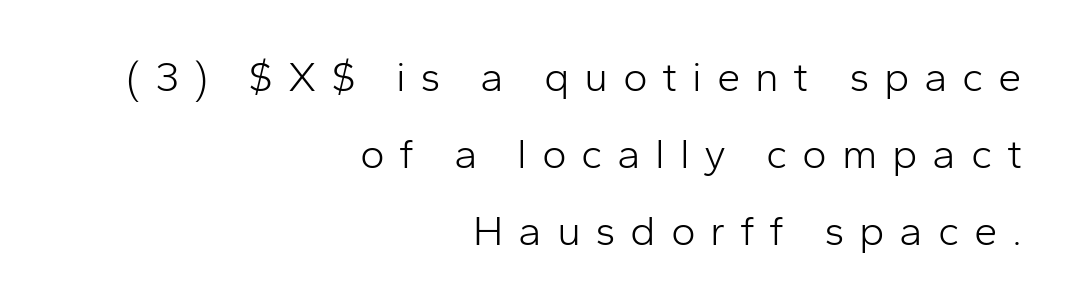
{"serif": "no", "italic": "no", "bold": "no", "weight": "light", "width": "normal", "stroke_contrast": "low", "x_height": "medium", "monospaced": "no", "underline": "no", "align": "right", "line_spacing_ratio": 1.83, "letter_spacing": "wide", "letter_spacing_em": 0.35, "glyph_px": 42}
